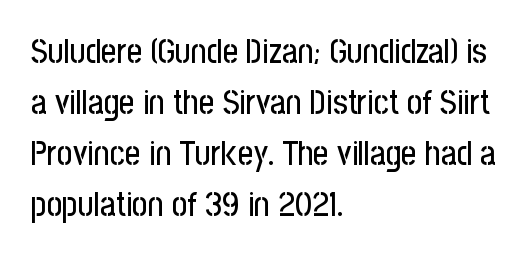
There is no visible air inserted between adjacent glyphs. Looks like regular typesetting: each glyph gets only the width it needs. Reading down the column, the eye jumps a familiar distance to each next line. The text block is weighted toward the left margin, trailing off unevenly rightward. The specimen omits any rule beneath the text block's lines. This is sans-serif lettering, the kind often seen on screens and signage.
